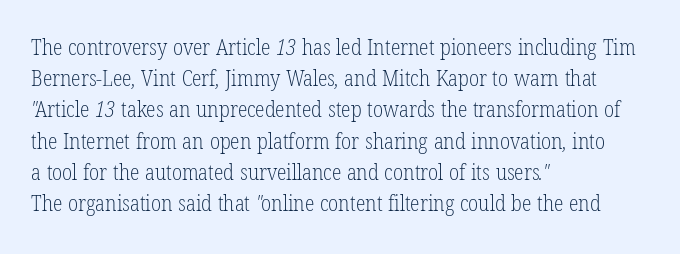
{"bold": "no", "underline": "no", "align": "left", "line_spacing": "normal", "line_spacing_ratio": 1.42, "letter_spacing": "normal", "letter_spacing_em": 0.0, "glyph_px": 22}
